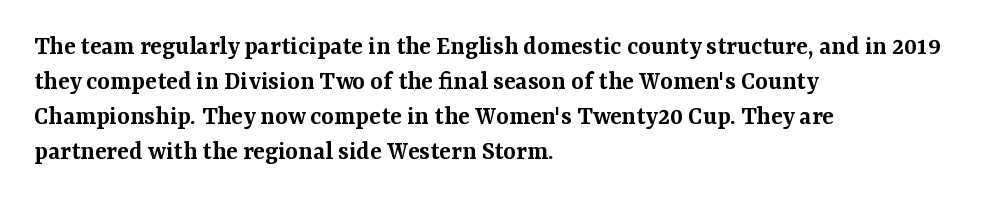
{"italic": "no", "bold": "semi", "underline": "no", "align": "left", "line_spacing": "normal", "line_spacing_ratio": 1.3, "letter_spacing": "normal", "letter_spacing_em": 0.0, "glyph_px": 27}
